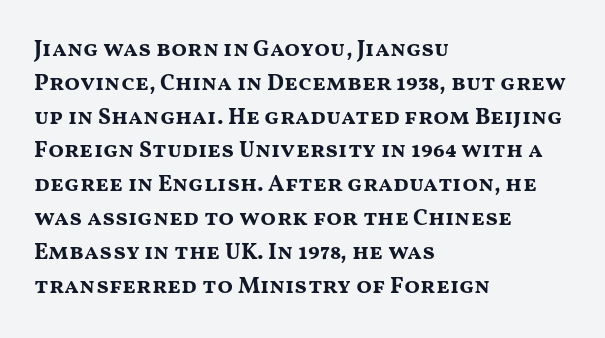
{"italic": "no", "bold": "yes", "underline": "no", "align": "left", "line_spacing": "normal", "line_spacing_ratio": 1.47, "letter_spacing": "normal", "letter_spacing_em": 0.0, "glyph_px": 23}
